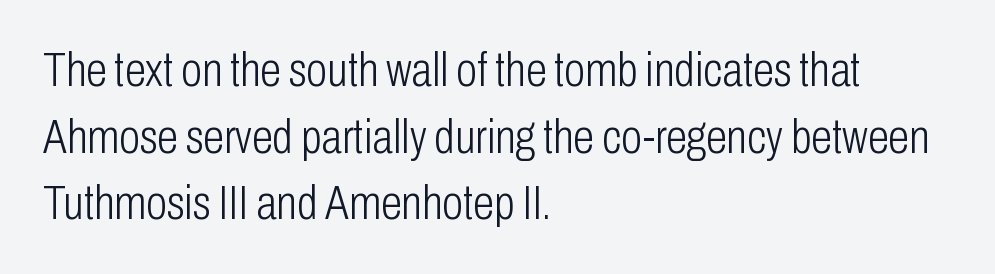
{"serif": "no", "italic": "no", "bold": "no", "weight": "light", "width": "condensed", "stroke_contrast": "low", "x_height": "medium", "monospaced": "no", "underline": "no", "align": "left", "line_spacing": "normal", "line_spacing_ratio": 1.39, "letter_spacing": "normal", "letter_spacing_em": 0.0, "glyph_px": 48}
